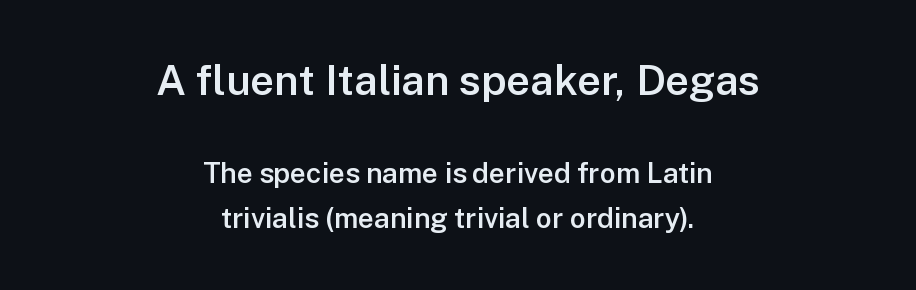
Q: Is the text bold? A: Semi-bold.
Q: Is the text italic (slanted)? A: No, it is upright.
Q: Is the typeface a serif or a sans-serif typeface? A: Sans-serif.
Q: Is the text underlined? A: No.
Q: How is the paragraph aligned? A: Centered.
Q: Is the spacing between letters normal or unusually wide? A: Normal.
Q: Is the spacing between lines tight, normal or loose? A: Normal.
Q: Which block of text is set in a larger size, the first (top) or the second (bottom)? A: The first (top) one.
Q: Width (condensed, normal, or wide)? A: Normal.
Q: Stroke contrast? A: Low.
Q: x-height? A: Medium.
Q: Monospaced? A: No.
